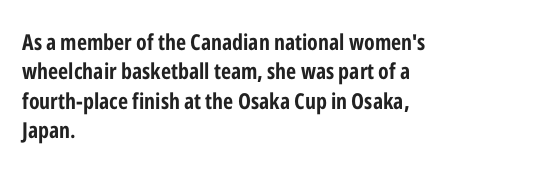
The vertical gap from one line to the next is medium. The rendering uses a bold face; every stroke is thick and dark. When letters stand straight like this, we call the style roman or upright. A typesetter would call this zero additional tracking.
